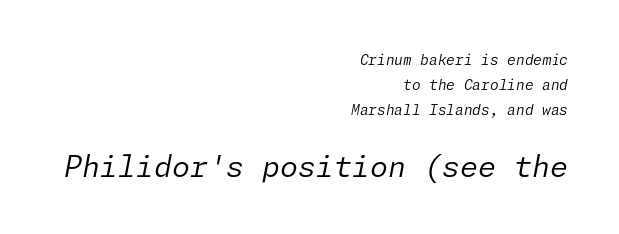
{"italic": "yes", "lean": "right", "slant_degrees": 11, "bold": "no", "weight": "regular", "width": "normal", "stroke_contrast": "low", "x_height": "medium", "underline": "no", "align": "right", "line_spacing_ratio": 1.77, "letter_spacing": "normal", "letter_spacing_em": 0.0, "larger_block": "second", "size_ratio": 2.07, "glyph_px": 29}
